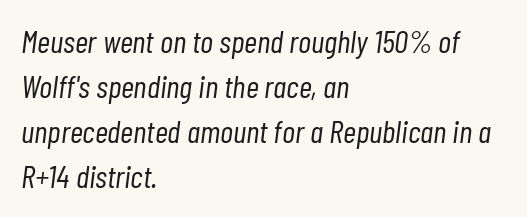
Q: Is the text bold? A: No.
Q: Is the text italic (slanted)? A: Yes, it leans right by about 7 degrees.
Q: Is the text underlined? A: No.
Q: How is the paragraph aligned? A: Left-aligned.
Q: Is the spacing between letters normal or unusually wide? A: Normal.
Q: Is the spacing between lines tight, normal or loose? A: Normal.
Q: Width (condensed, normal, or wide)? A: Condensed.
Q: Stroke contrast? A: Low.
Q: x-height? A: Medium.
Q: Monospaced? A: No.
